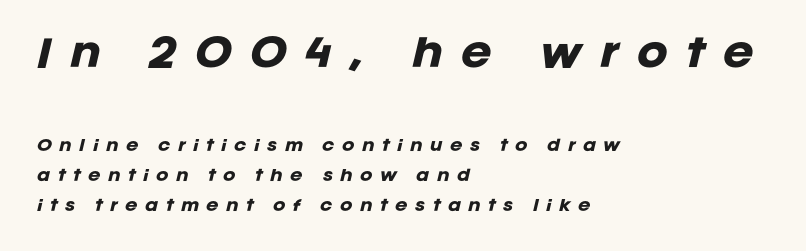
The image shows 37 px heavy type, italic (leaning right); set left-aligned, loose line spacing (1.97x), unusually wide letter spacing (+0.49 em), not underlined; the first (top) block is 2.47x larger; low stroke contrast and a large x-height.
